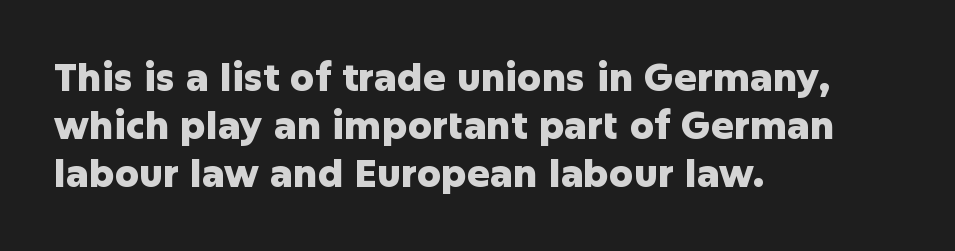
The image shows 38 px heavy sans-serif type, upright; set left-aligned, normal line spacing (1.26x), normal letter spacing, not underlined; low stroke contrast and a medium x-height.
